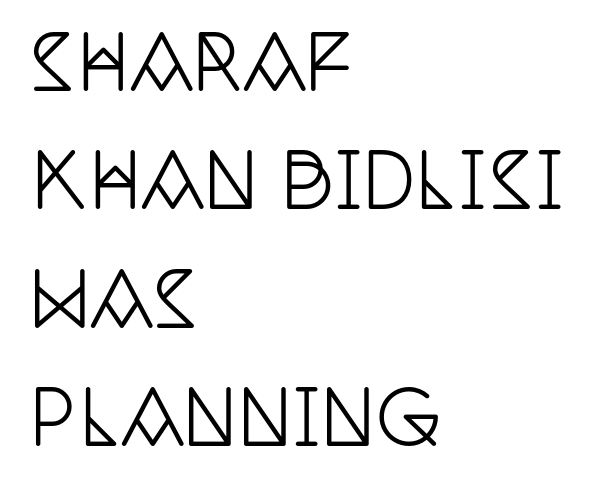
{"serif": "yes", "italic": "no", "width": "condensed", "stroke_contrast": "low", "x_height": "large", "monospaced": "no", "underline": "no", "align": "left", "line_spacing": "normal", "line_spacing_ratio": 1.6, "letter_spacing": "normal", "letter_spacing_em": 0.0, "glyph_px": 74}
